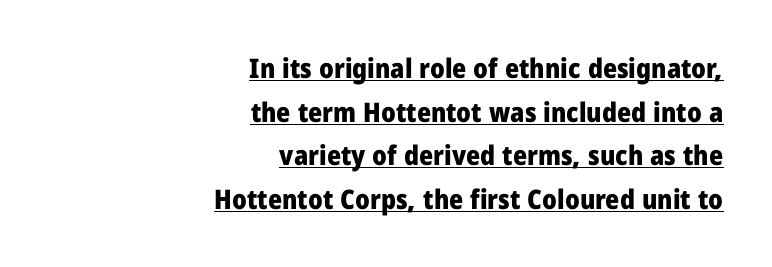
Each new line begins a customary step beneath the previous one. Vertical strokes here are truly vertical. Leftover space on each line is placed entirely before the opening word. The face used here appears with an underline applied.
